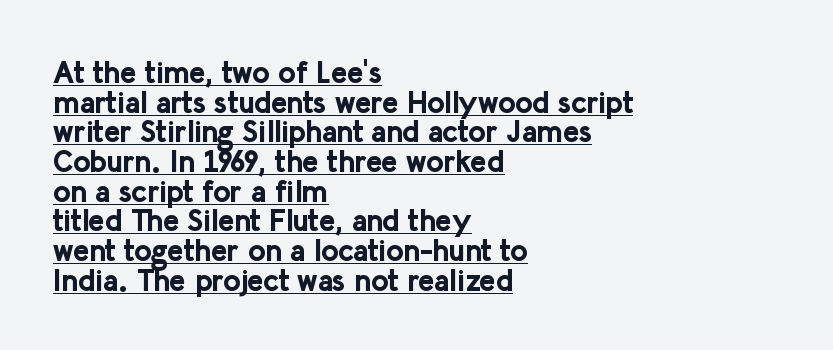
{"serif": "no", "italic": "no", "bold": "yes", "weight": "bold", "width": "normal", "stroke_contrast": "low", "x_height": "medium", "monospaced": "no", "underline": "yes", "align": "left", "line_spacing": "tight", "line_spacing_ratio": 0.99, "letter_spacing": "normal", "letter_spacing_em": 0.0, "glyph_px": 30}
